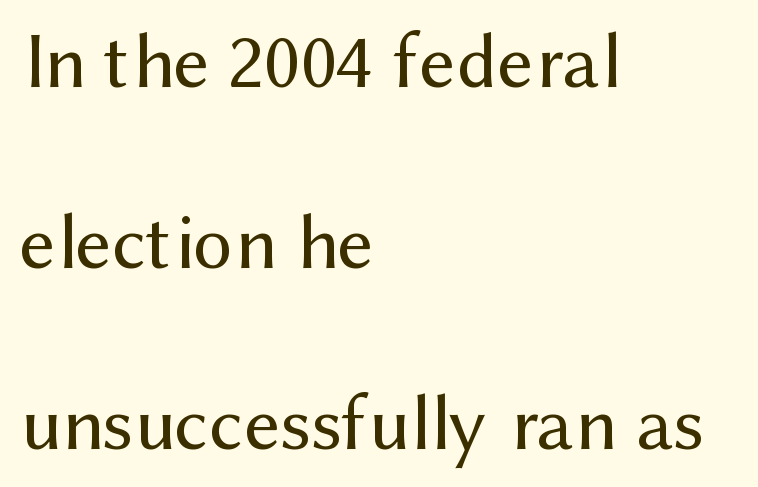
The image shows 79 px regular-weight sans-serif type, upright; set left-aligned, loose line spacing (2.29x), normal letter spacing, not underlined; medium stroke contrast and a medium x-height.
